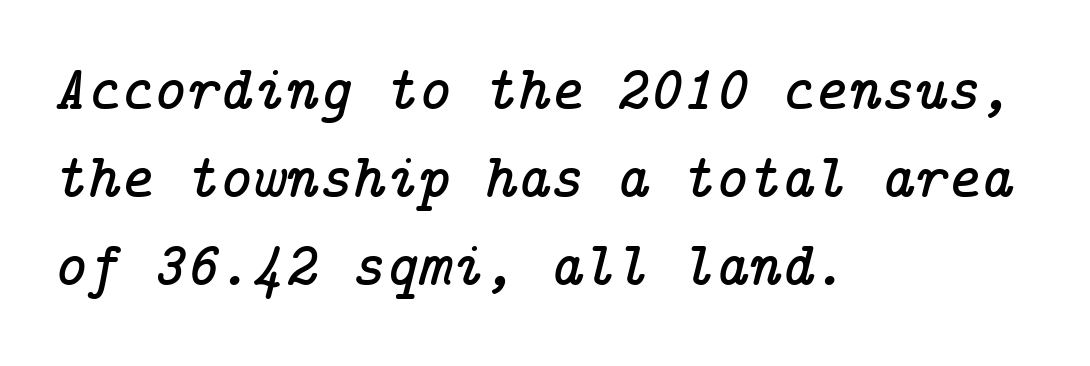
Caption: standard tracking, unaltered. The area under the type is left untouched. Examine the stroke ends and you'll spot serifs. This sample uses an oblique cut, with every glyph tilted off the vertical.
